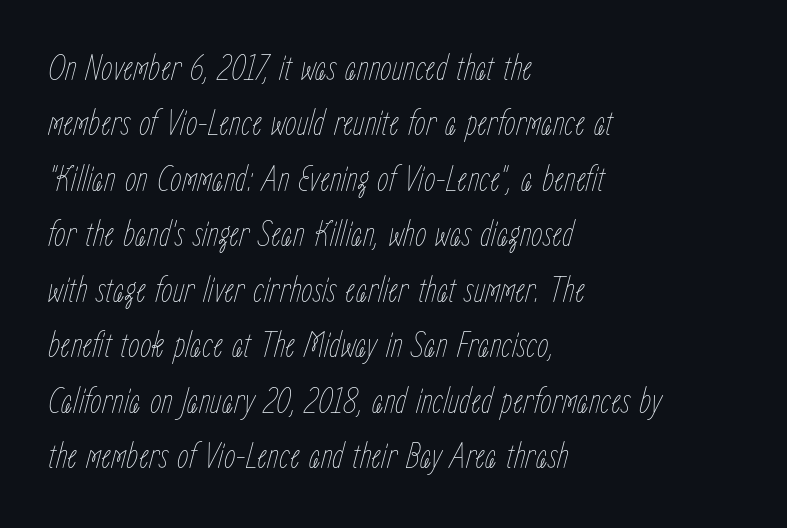
Q: Is the text bold? A: No.
Q: Is the text italic (slanted)? A: Yes, it leans right by about 15 degrees.
Q: Is the text underlined? A: No.
Q: How is the paragraph aligned? A: Left-aligned.
Q: Is the spacing between letters normal or unusually wide? A: Normal.
Q: Is the spacing between lines tight, normal or loose? A: Normal.
Q: Width (condensed, normal, or wide)? A: Condensed.
Q: Stroke contrast? A: Low.
Q: x-height? A: Medium.
Q: Monospaced? A: No.
